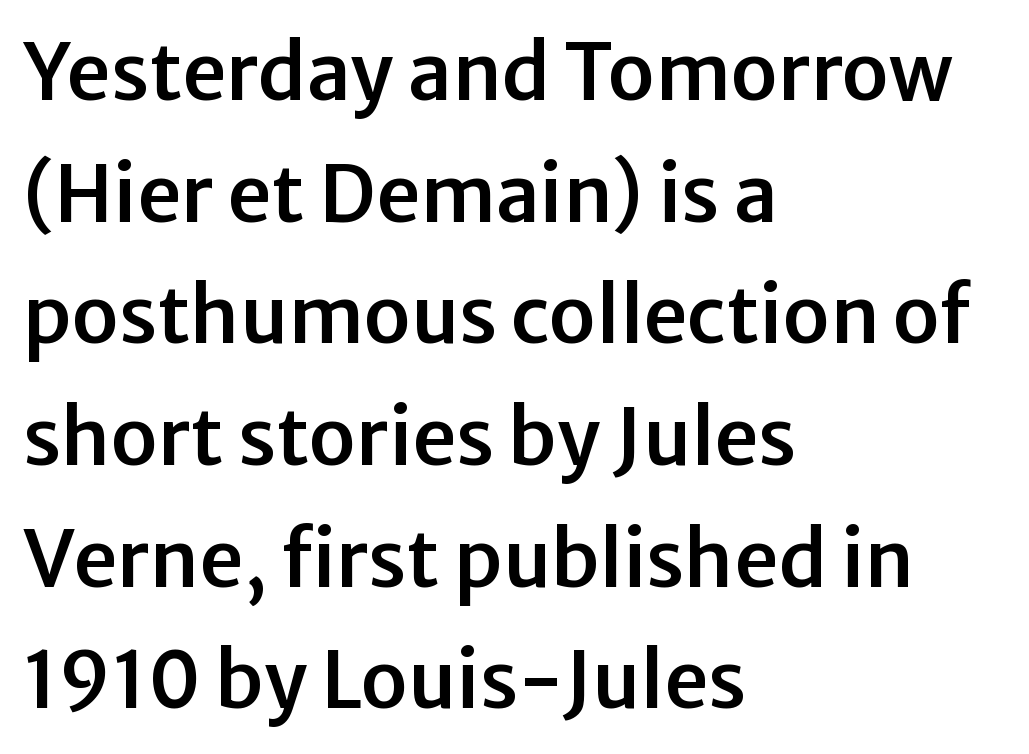
You can tell from the bare stems that sans-serif type was used. Regular leading. Observe the ordinary spacing: letters are neighbours, not strangers. It's the straight-up-and-down kind of type.
